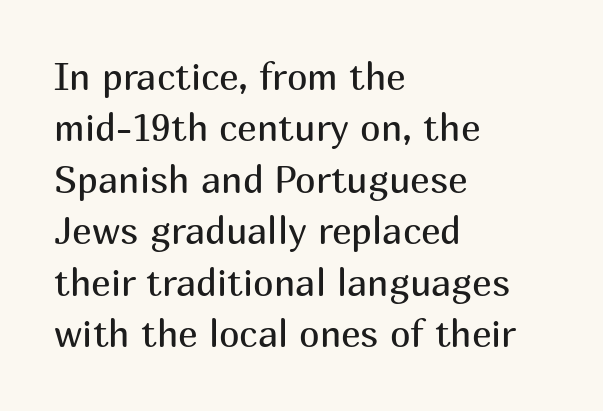
Q: Is the text bold? A: No.
Q: Is the text italic (slanted)? A: No, it is upright.
Q: Is the typeface a serif or a sans-serif typeface? A: Sans-serif.
Q: Is the text underlined? A: No.
Q: How is the paragraph aligned? A: Left-aligned.
Q: Is the spacing between letters normal or unusually wide? A: Normal.
Q: Is the spacing between lines tight, normal or loose? A: Normal.
Q: Width (condensed, normal, or wide)? A: Normal.
Q: Stroke contrast? A: Medium.
Q: x-height? A: Medium.
Q: Monospaced? A: No.
